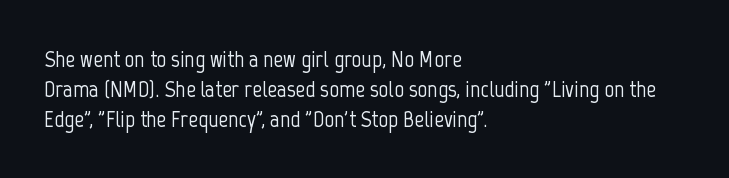
This sample uses an upright cut, with every glyph sitting square on the baseline. The space beneath each line is pristine and unruled. Short note: letters normally spaced. A classic flush-left, rag-right setting is used for this passage.
